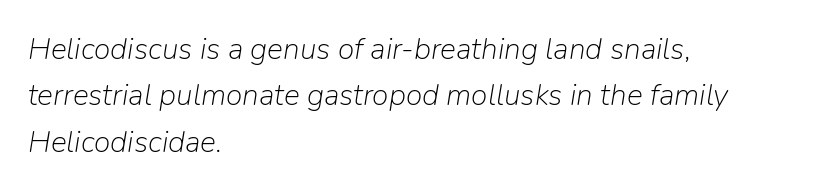
The image shows 30 px light type, italic (leaning right); set left-aligned, normal line spacing (1.55x), normal letter spacing, not underlined; low stroke contrast and a medium x-height.
